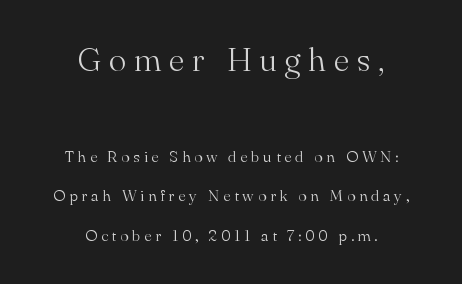
Q: Is the text bold? A: No.
Q: Is the text italic (slanted)? A: No, it is upright.
Q: Is the typeface a serif or a sans-serif typeface? A: Serif.
Q: Is the text underlined? A: No.
Q: How is the paragraph aligned? A: Centered.
Q: Is the spacing between letters normal or unusually wide? A: Unusually wide.
Q: Is the spacing between lines tight, normal or loose? A: Loose.
Q: Which block of text is set in a larger size, the first (top) or the second (bottom)? A: The first (top) one.
Q: Width (condensed, normal, or wide)? A: Normal.
Q: Stroke contrast? A: Medium.
Q: x-height? A: Small.
Q: Monospaced? A: No.
